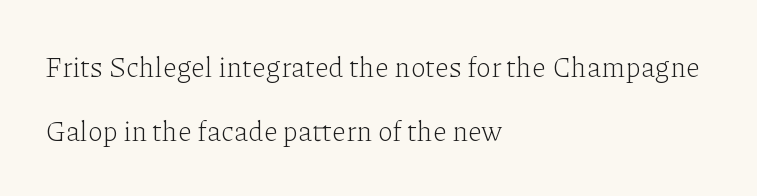
The image shows 28 px light serif type, upright; set left-aligned, loose line spacing (2.3x), normal letter spacing, not underlined; low stroke contrast and a medium x-height.
